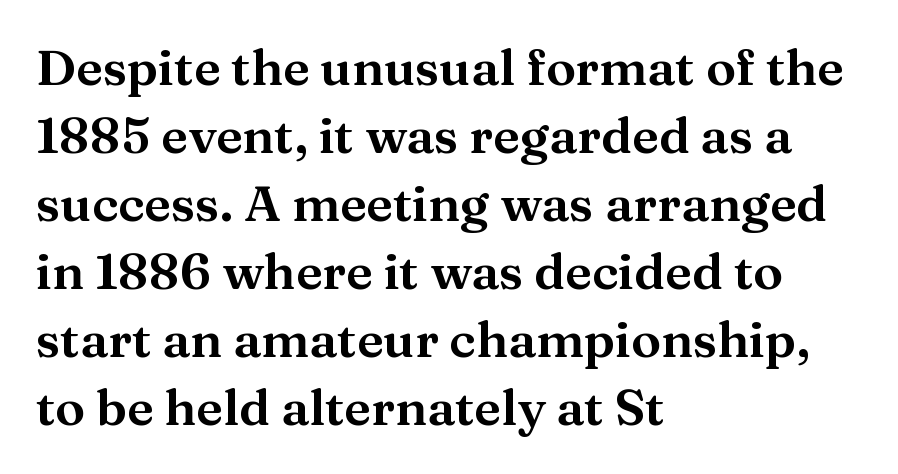
{"serif": "yes", "italic": "no", "width": "normal", "stroke_contrast": "medium", "x_height": "medium", "monospaced": "no", "underline": "no", "align": "left", "line_spacing": "normal", "line_spacing_ratio": 1.36, "letter_spacing": "normal", "letter_spacing_em": 0.0, "glyph_px": 50}
